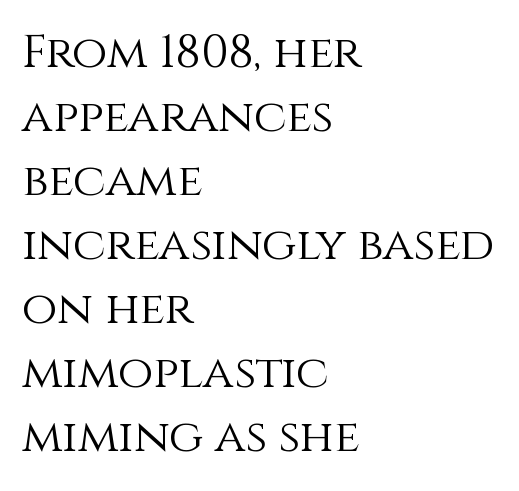
{"italic": "no", "bold": "no", "weight": "light", "width": "normal", "x_height": "large", "monospaced": "no", "underline": "no", "align": "left", "line_spacing": "normal", "line_spacing_ratio": 1.39, "letter_spacing": "normal", "letter_spacing_em": 0.0, "glyph_px": 46}
